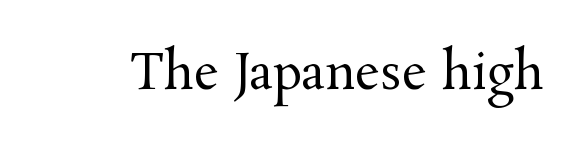
{"serif": "yes", "italic": "no", "bold": "no", "weight": "regular", "width": "normal", "stroke_contrast": "medium", "x_height": "medium", "monospaced": "no", "underline": "no", "letter_spacing": "normal", "letter_spacing_em": 0.0, "glyph_px": 48}
